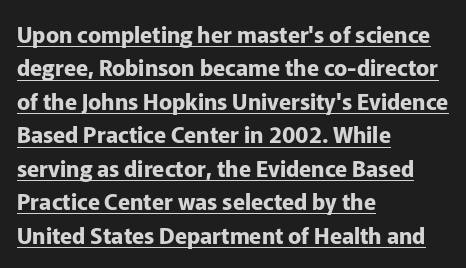
Rows of type keep a routine distance in the vertical direction. One-word summary of the alignment: left. Strokes here are thick enough to call this a true bold. A typesetter would call this zero additional tracking.
